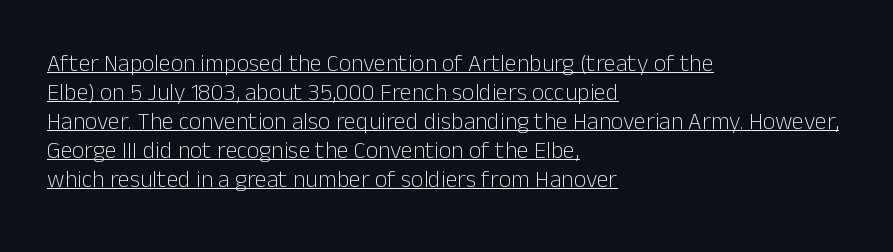
{"italic": "no", "bold": "no", "underline": "yes", "align": "left", "line_spacing_ratio": 1.21, "letter_spacing": "normal", "letter_spacing_em": 0.0, "glyph_px": 24}
